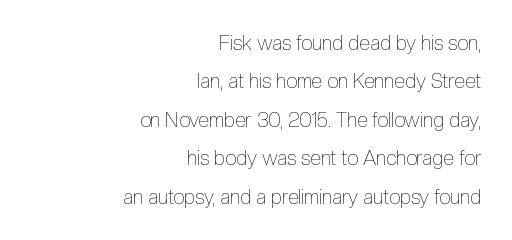
Widely set lines give the paragraph a tall, airy silhouette. The passage is arranged like a letterhead date or caption credit — flush right. Default kerning and tracking; the words read as compact shapes. No heavy texture on the line: the type isn't bold. Anything drawn beneath the words? Only blank space. Rendered with straight, roman letterforms.
